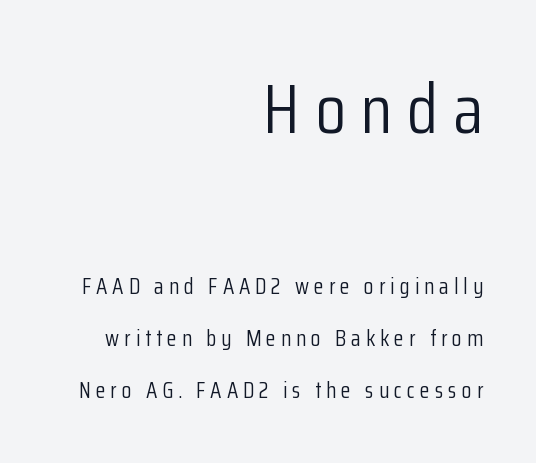
The compositor pushed each line to the right boundary. Reading top to bottom, the characters get smaller at the block break. In terms of letterspacing, this is a distinctly airy, spread setting. Is the type heavy? It reads as light-to-regular instead. You could not count columns in this text — the font is proportionally spaced. Designer's note — italics off, roman on.
